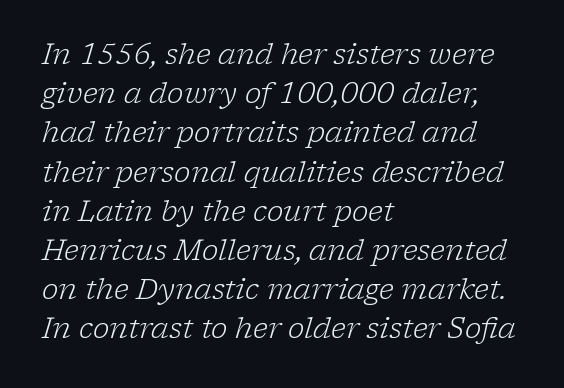
The image shows 28 px light serif type, italic (leaning right); set left-aligned, normal line spacing (1.4x), normal letter spacing, not underlined; low stroke contrast and a medium x-height.
